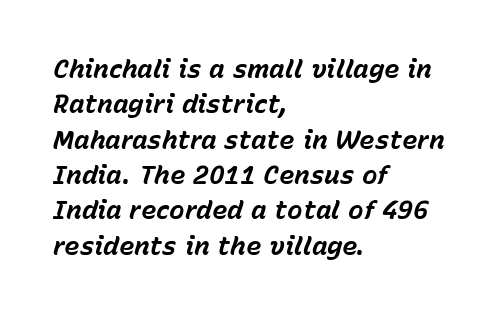
Q: Is the text bold? A: Yes.
Q: Is the text italic (slanted)? A: Yes, it leans right by about 15 degrees.
Q: Is the text underlined? A: No.
Q: How is the paragraph aligned? A: Left-aligned.
Q: Is the spacing between letters normal or unusually wide? A: Normal.
Q: Is the spacing between lines tight, normal or loose? A: Normal.
